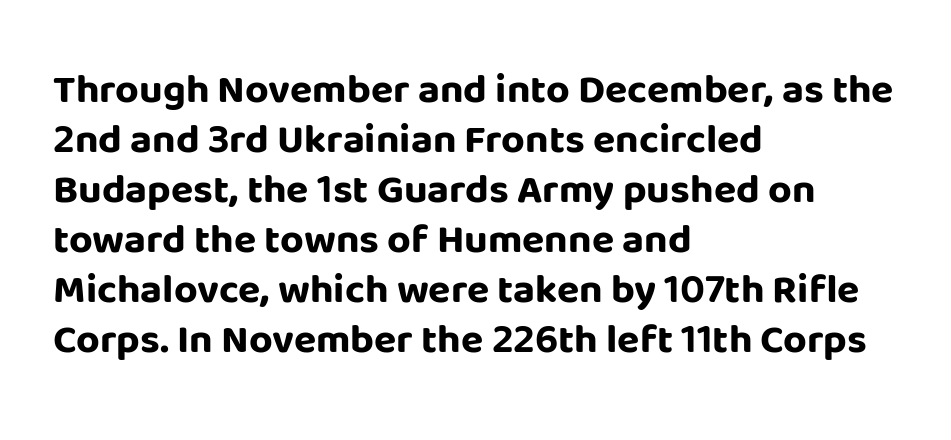
The image shows 41 px bold sans-serif type, upright; set left-aligned, line spacing 1.22x, normal letter spacing, not underlined; low stroke contrast and a large x-height.
